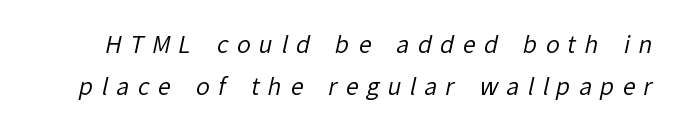
Each stroke keeps to a modest, everyday thickness or less. The tracking jumps out immediately: characters are airy and widely separated. A clean baseline with only descenders dipping below it.
